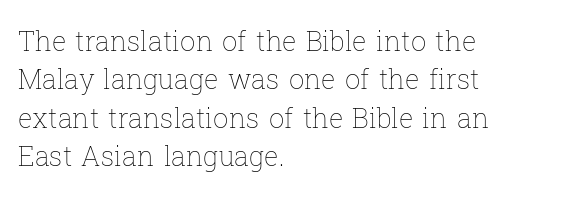
{"italic": "no", "bold": "no", "underline": "no", "align": "left", "line_spacing": "normal", "line_spacing_ratio": 1.42, "letter_spacing": "normal", "letter_spacing_em": 0.0, "glyph_px": 27}
